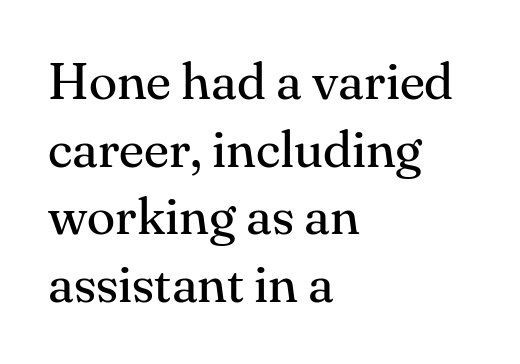
The image shows 52 px regular-weight serif type, upright; set left-aligned, normal line spacing (1.3x), normal letter spacing, not underlined; medium stroke contrast and a small x-height.
